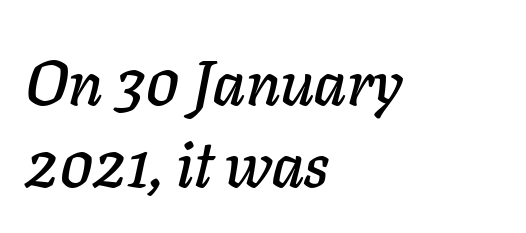
Q: Is the text italic (slanted)? A: Yes, it leans right by about 11 degrees.
Q: Is the text underlined? A: No.
Q: How is the paragraph aligned? A: Left-aligned.
Q: Is the spacing between letters normal or unusually wide? A: Normal.
Q: Is the spacing between lines tight, normal or loose? A: Normal.
Q: Width (condensed, normal, or wide)? A: Normal.
Q: Stroke contrast? A: Low.
Q: x-height? A: Medium.
Q: Monospaced? A: No.
